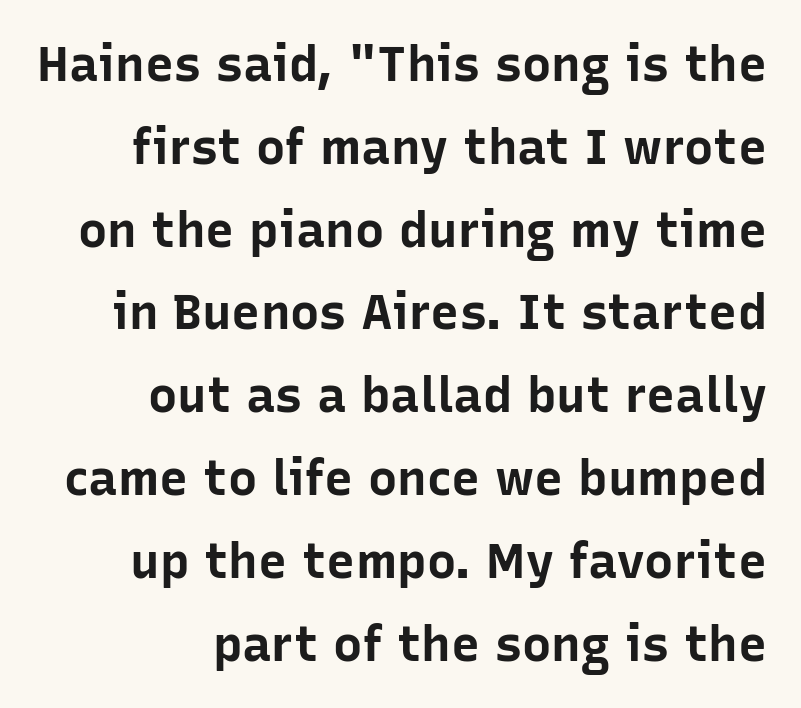
The image shows 49 px bold sans-serif type, upright; set right-aligned, normal line spacing (1.69x), normal letter spacing, not underlined; low stroke contrast and a medium x-height.
